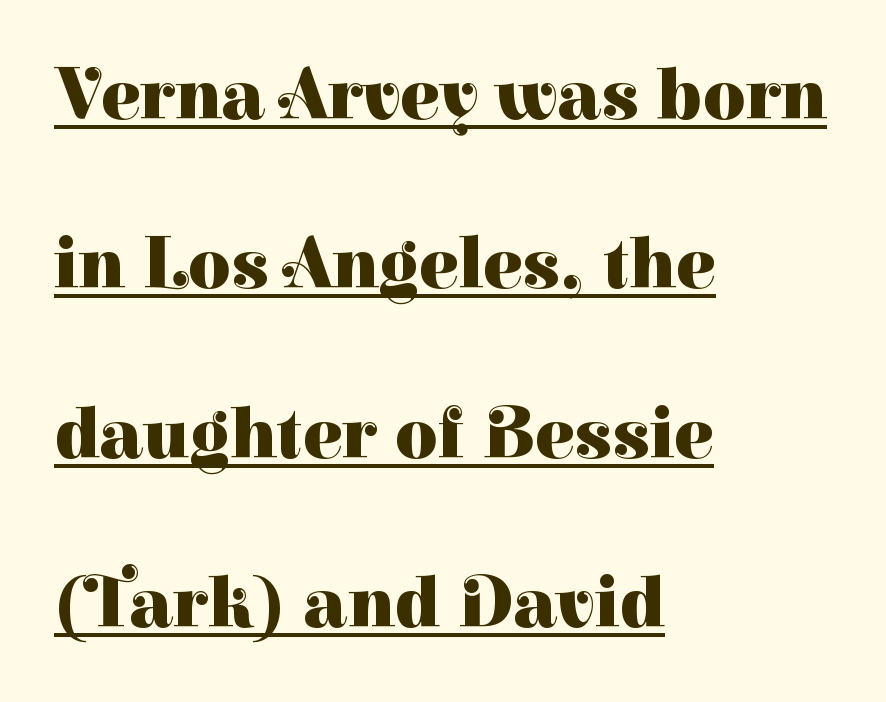
{"serif": "yes", "italic": "no", "bold": "yes", "weight": "heavy", "width": "normal", "stroke_contrast": "high", "x_height": "medium", "monospaced": "no", "underline": "yes", "align": "left", "line_spacing": "loose", "line_spacing_ratio": 2.32, "letter_spacing": "normal", "letter_spacing_em": 0.0, "glyph_px": 73}
